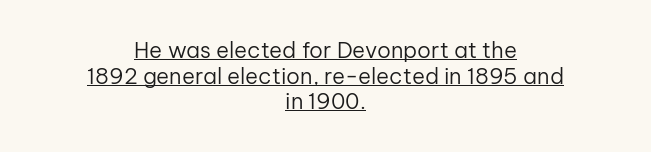
{"italic": "no", "bold": "no", "underline": "yes", "align": "center", "line_spacing_ratio": 1.16, "letter_spacing": "normal", "letter_spacing_em": 0.0, "glyph_px": 22}
